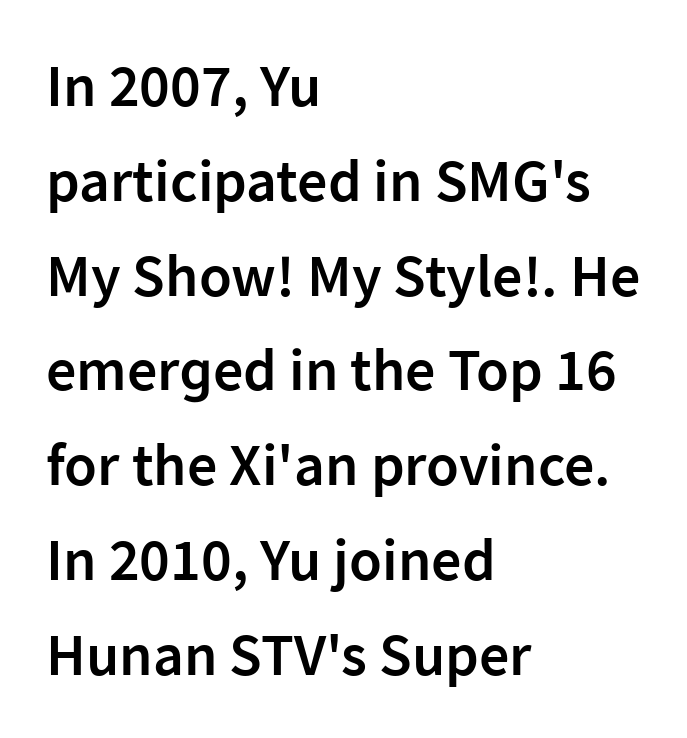
The passage shown stacks its lines at a standard gap. The designer went with a sans here, leaving each stem footless. The typesetting leans somewhat heavy: a semibold. The passage shown has conventional tracking throughout.
